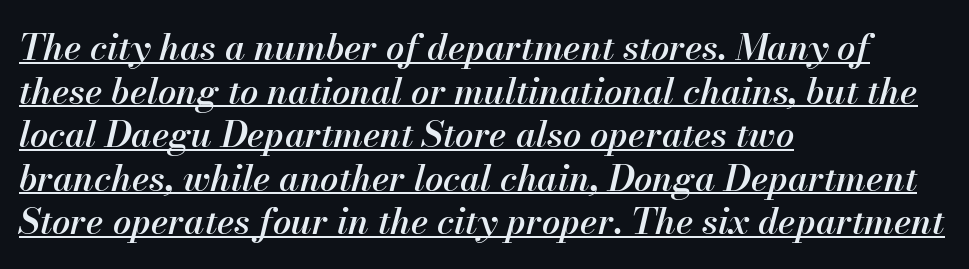
In designer terms, the underline attribute is active on this setting. Look at the tracking — it's just the regular setting, nothing added. Visually the block forms a straight wall on the left and a jagged coastline on the right. The font's italic variant was chosen for this text.
